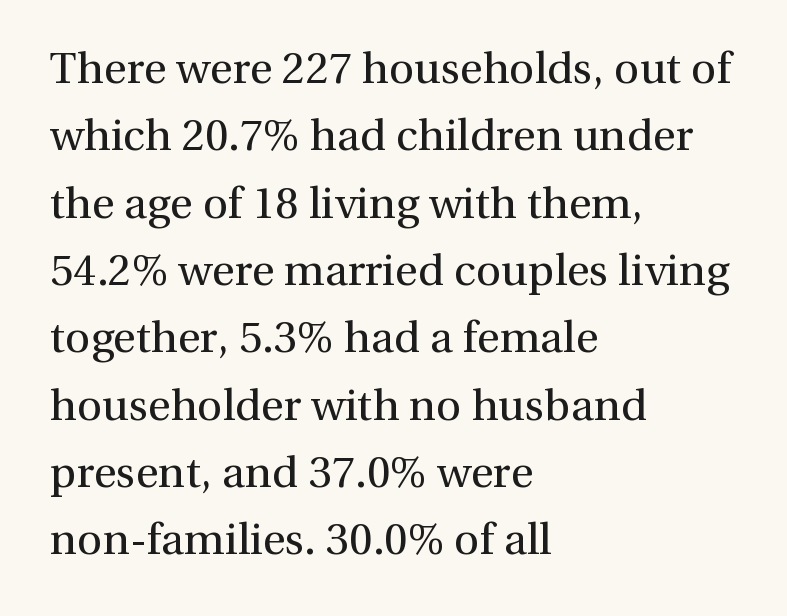
The image shows 44 px regular-weight serif type, upright; set left-aligned, normal line spacing (1.53x), normal letter spacing, not underlined; a medium x-height.
